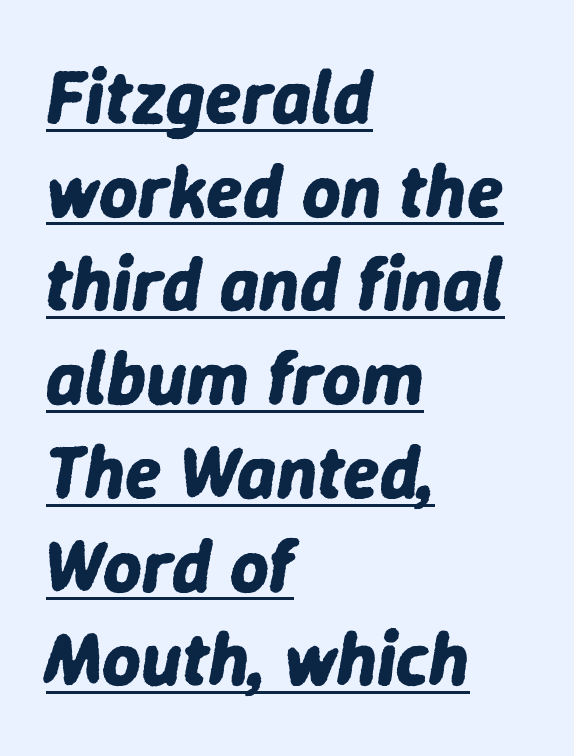
The image shows 75 px bold type, italic (leaning right); set left-aligned, normal line spacing (1.25x), normal letter spacing, underlined; low stroke contrast and a medium x-height.
